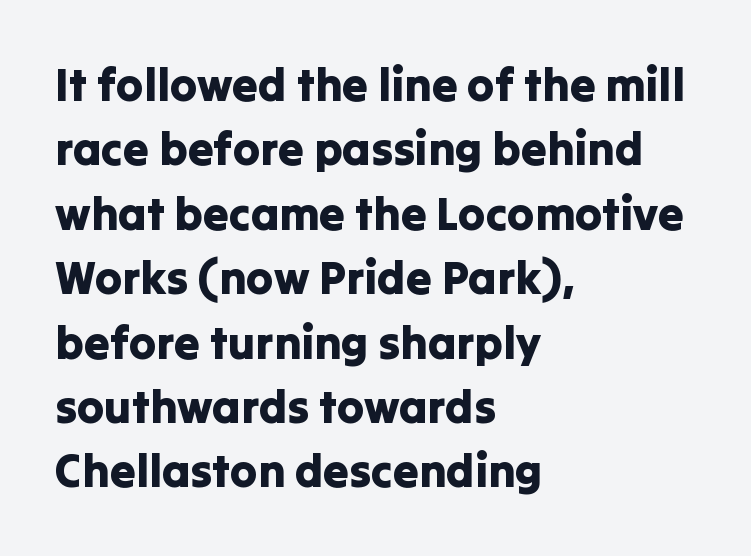
In terms of leading, this rendering sits right in the middle. These lines are rendered in a variable-pitch font. Where is the straight margin? On the left. The typography opts for an upright posture over an oblique one. Short note: letters normally spaced. Quick note: underline off.
